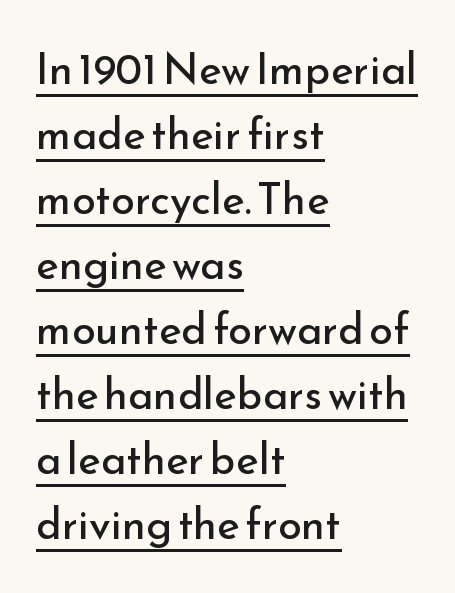
This sample uses plain, unmodified letter spacing. Unlike a traditional serif, this face leaves its strokes unadorned. Reading down the column, the eye jumps a familiar distance to each next line. On a weight scale, this lands at 450 or below.
